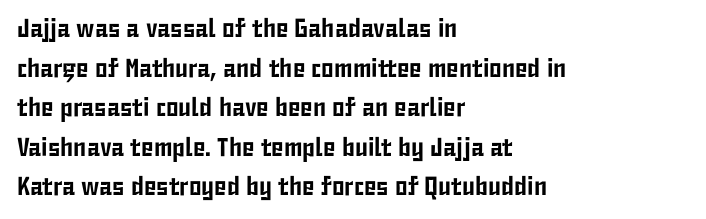
{"italic": "no", "underline": "no", "align": "left", "line_spacing": "normal", "line_spacing_ratio": 1.52, "letter_spacing": "normal", "letter_spacing_em": 0.0, "glyph_px": 26}
